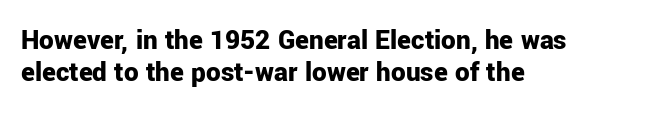
{"serif": "no", "italic": "no", "bold": "yes", "weight": "bold", "width": "normal", "stroke_contrast": "low", "x_height": "medium", "monospaced": "no", "underline": "no", "align": "left", "line_spacing": "tight", "line_spacing_ratio": 1.1, "letter_spacing": "normal", "letter_spacing_em": 0.0, "glyph_px": 29}
